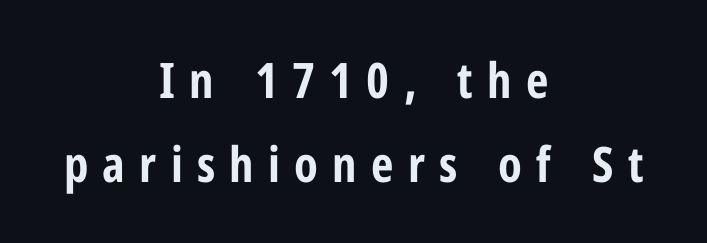
The image shows 49 px bold, condensed sans-serif type, upright; set centered, line spacing 1.72x, unusually wide letter spacing (+0.29 em), not underlined; low stroke contrast and a medium x-height.
